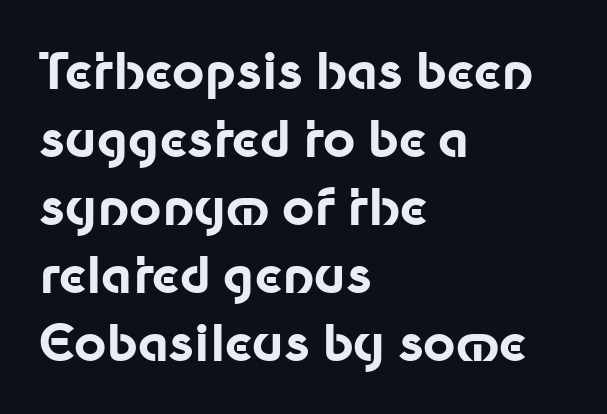
{"serif": "no", "italic": "no", "bold": "yes", "weight": "bold", "width": "normal", "stroke_contrast": "low", "x_height": "medium", "monospaced": "no", "underline": "no", "align": "left", "line_spacing": "normal", "line_spacing_ratio": 1.36, "letter_spacing": "normal", "letter_spacing_em": 0.0, "glyph_px": 50}
